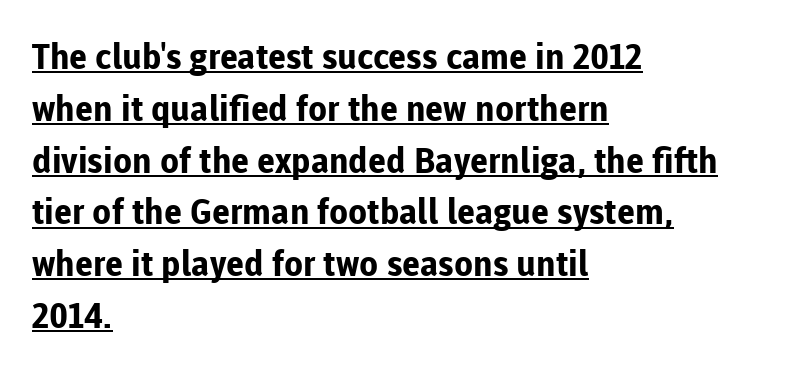
Characters remain perfectly vertical along every line. Observe the ordinary spacing: letters are neighbours, not strangers. Left-aligned paragraph, ragged on the right. The lines sit at an ordinary, default distance from one another.
